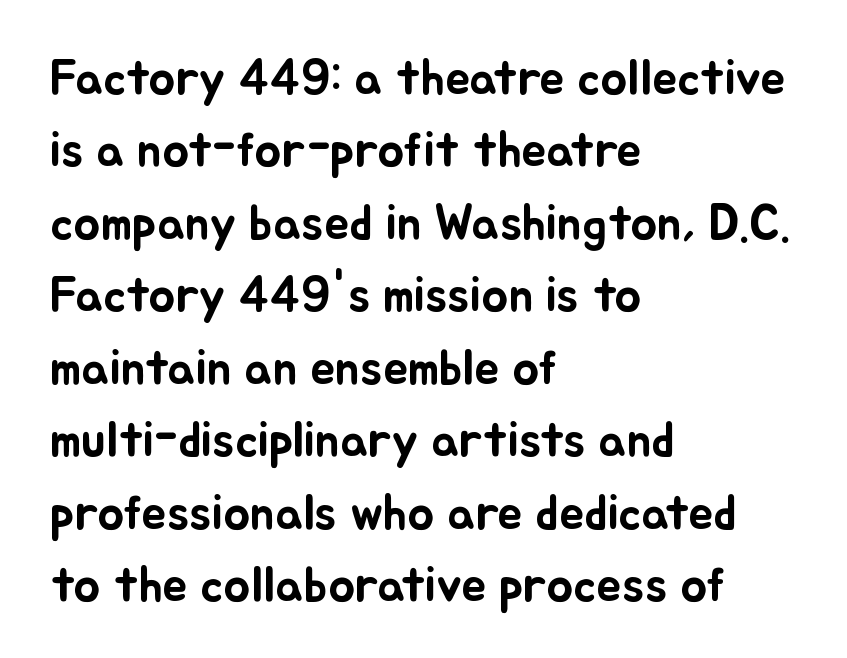
The image shows 50 px text type, upright; set left-aligned, normal line spacing (1.45x), normal letter spacing, not underlined; low stroke contrast and a small x-height.
